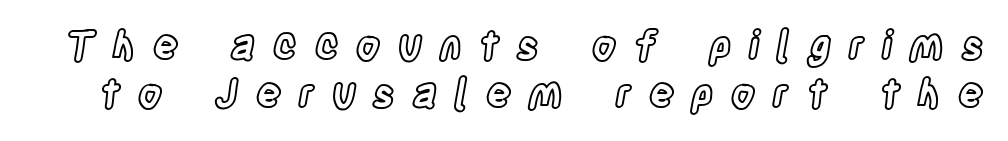
The image shows 39 px condensed type; set line spacing 1.24x, unusually wide letter spacing (+0.45 em), not underlined; a large x-height.
